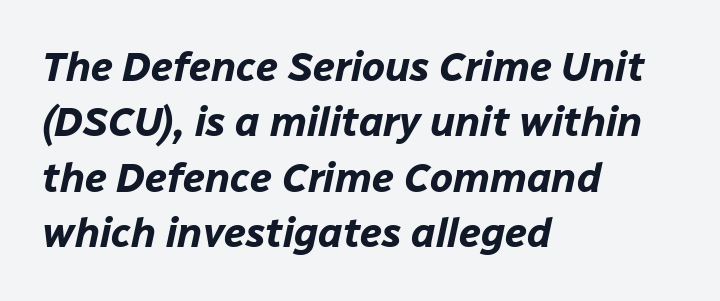
The image shows 41 px bold type, italic (leaning right); set left-aligned, normal line spacing (1.35x), normal letter spacing, not underlined; low stroke contrast and a medium x-height.
